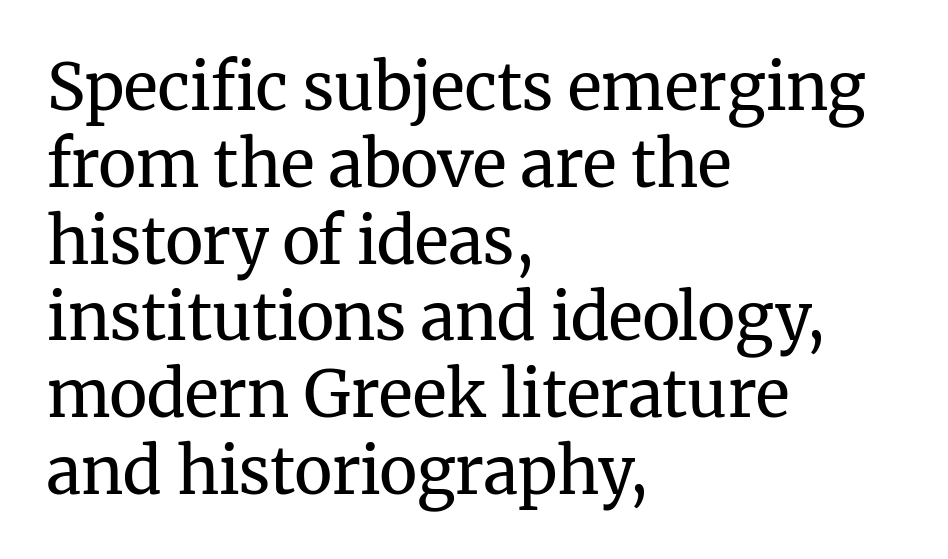
{"serif": "yes", "italic": "no", "bold": "no", "weight": "regular", "width": "normal", "stroke_contrast": "medium", "x_height": "medium", "monospaced": "no", "underline": "no", "align": "left", "line_spacing_ratio": 1.2, "letter_spacing": "normal", "letter_spacing_em": 0.0, "glyph_px": 64}
